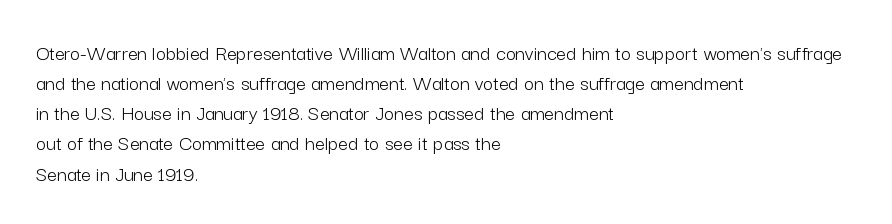
Q: Is the text bold? A: No.
Q: Is the text italic (slanted)? A: No, it is upright.
Q: Is the text underlined? A: No.
Q: How is the paragraph aligned? A: Left-aligned.
Q: Is the spacing between letters normal or unusually wide? A: Normal.
Q: Is the spacing between lines tight, normal or loose? A: Normal.
